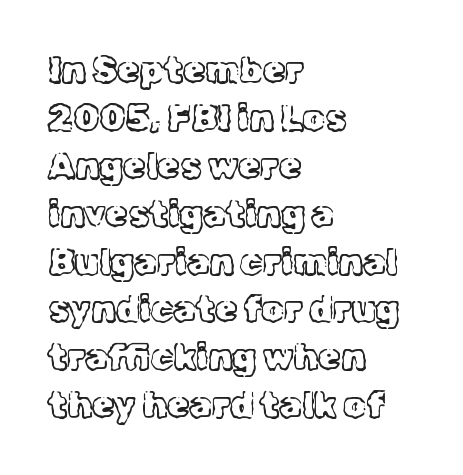
Q: Is the text bold? A: No.
Q: Is the text italic (slanted)? A: No, it is upright.
Q: Is the typeface a serif or a sans-serif typeface? A: Serif.
Q: Is the text underlined? A: No.
Q: How is the paragraph aligned? A: Left-aligned.
Q: Is the spacing between letters normal or unusually wide? A: Normal.
Q: Is the spacing between lines tight, normal or loose? A: Normal.
Q: Width (condensed, normal, or wide)? A: Normal.
Q: x-height? A: Medium.
Q: Monospaced? A: No.
